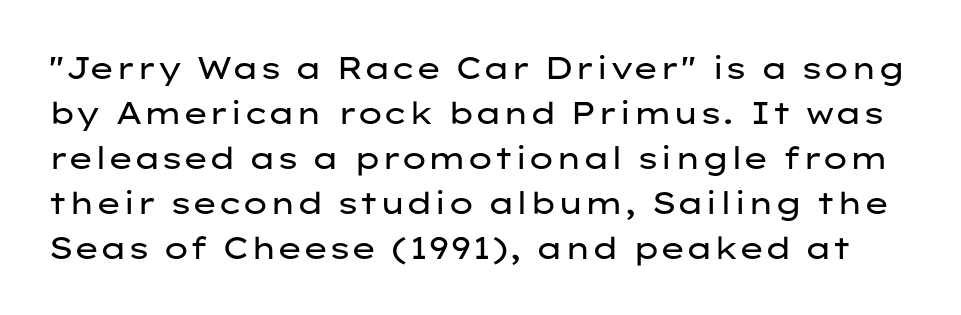
{"serif": "no", "italic": "no", "bold": "no", "weight": "regular", "width": "wide", "stroke_contrast": "low", "x_height": "medium", "monospaced": "no", "underline": "no", "line_spacing": "normal", "line_spacing_ratio": 1.45, "letter_spacing": "normal", "letter_spacing_em": 0.0, "glyph_px": 31}
